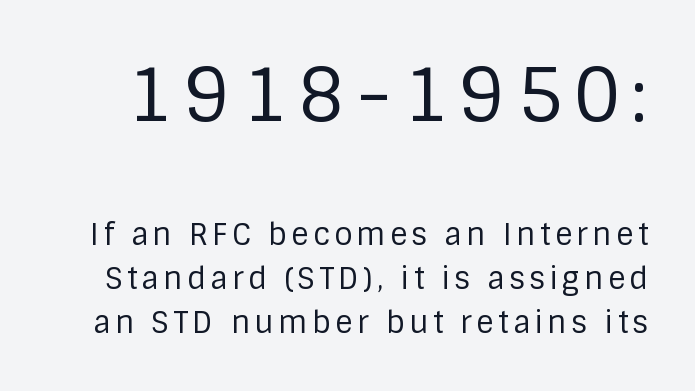
{"serif": "no", "italic": "no", "bold": "no", "weight": "regular", "width": "normal", "stroke_contrast": "low", "x_height": "large", "monospaced": "no", "underline": "no", "line_spacing": "normal", "line_spacing_ratio": 1.47, "larger_block": "first", "size_ratio": 2.47, "glyph_px": 74}
